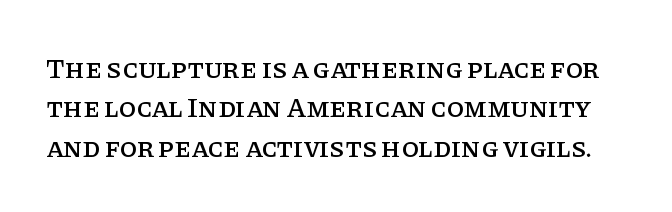
Q: Is the text italic (slanted)? A: No, it is upright.
Q: Is the typeface a serif or a sans-serif typeface? A: Serif.
Q: Is the text underlined? A: No.
Q: Is the spacing between letters normal or unusually wide? A: Normal.
Q: Is the spacing between lines tight, normal or loose? A: Normal.
Q: Width (condensed, normal, or wide)? A: Normal.
Q: Stroke contrast? A: Low.
Q: x-height? A: Large.
Q: Monospaced? A: No.
